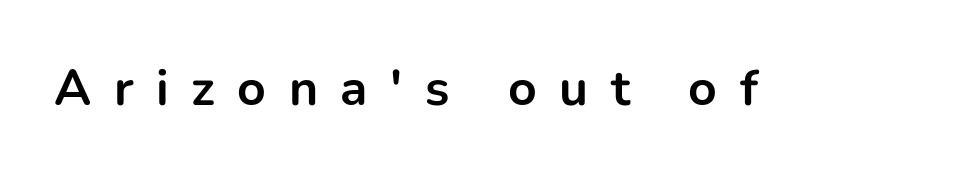
Q: Is the text bold? A: Yes.
Q: Is the text italic (slanted)? A: No, it is upright.
Q: Is the typeface a serif or a sans-serif typeface? A: Sans-serif.
Q: Is the text underlined? A: No.
Q: Is the spacing between letters normal or unusually wide? A: Unusually wide.
Q: Width (condensed, normal, or wide)? A: Normal.
Q: Stroke contrast? A: Low.
Q: x-height? A: Medium.
Q: Monospaced? A: No.
